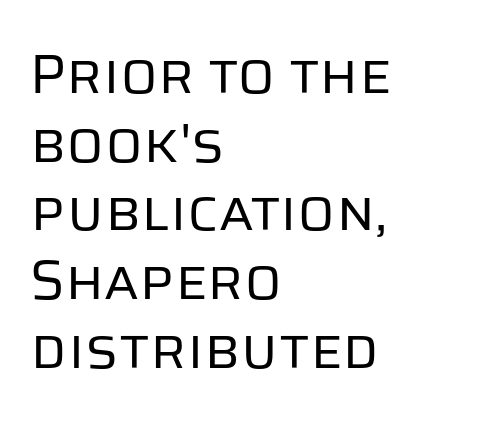
Q: Is the text bold? A: No.
Q: Is the text italic (slanted)? A: No, it is upright.
Q: Is the typeface a serif or a sans-serif typeface? A: Sans-serif.
Q: Is the text underlined? A: No.
Q: How is the paragraph aligned? A: Left-aligned.
Q: Is the spacing between letters normal or unusually wide? A: Normal.
Q: Is the spacing between lines tight, normal or loose? A: Normal.
Q: Width (condensed, normal, or wide)? A: Normal.
Q: Stroke contrast? A: Low.
Q: x-height? A: Large.
Q: Monospaced? A: No.
